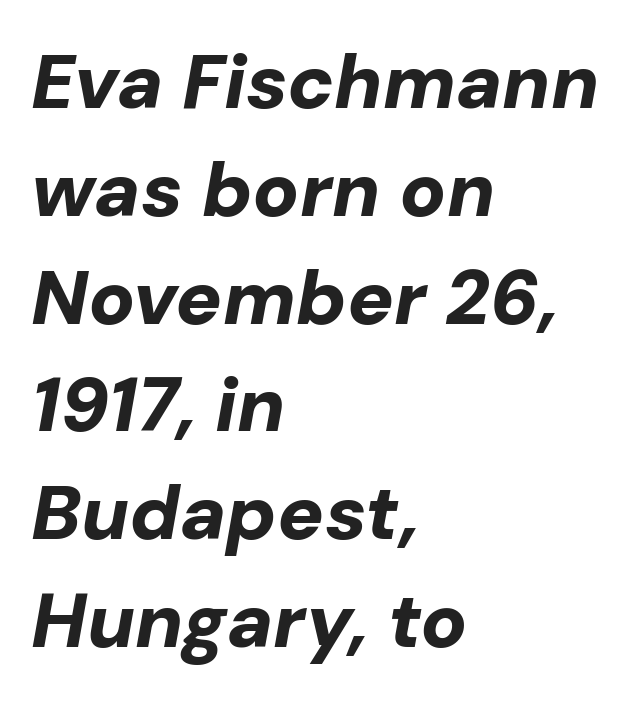
Q: Is the text bold? A: Yes.
Q: Is the text italic (slanted)? A: Yes, it leans right by about 10 degrees.
Q: Is the text underlined? A: No.
Q: How is the paragraph aligned? A: Left-aligned.
Q: Is the spacing between letters normal or unusually wide? A: Normal.
Q: Is the spacing between lines tight, normal or loose? A: Normal.
Q: Width (condensed, normal, or wide)? A: Normal.
Q: Stroke contrast? A: Low.
Q: x-height? A: Medium.
Q: Monospaced? A: No.
